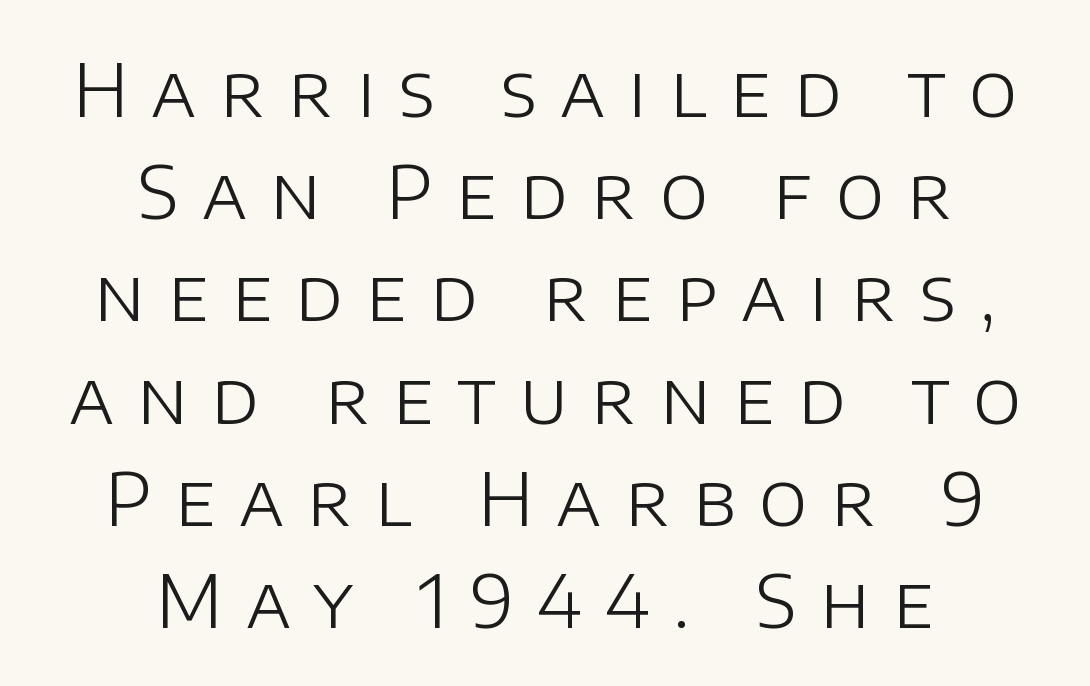
{"serif": "no", "italic": "no", "bold": "no", "weight": "light", "width": "normal", "stroke_contrast": "low", "x_height": "large", "monospaced": "no", "underline": "no", "align": "center", "line_spacing": "normal", "line_spacing_ratio": 1.4, "letter_spacing": "wide", "letter_spacing_em": 0.32, "glyph_px": 73}
